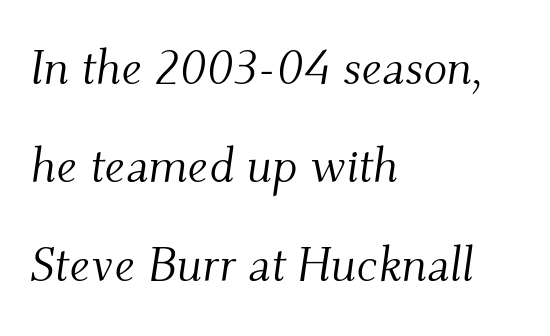
Descenders hang freely into open space. This sample uses a serif face. Nothing heavy about these letters — not bold at all. Does extra space separate the letters? No, they use regular spacing. The paragraph shown leans on its left margin.
